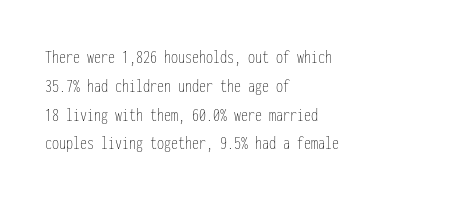
Q: Is the text bold? A: No.
Q: Is the text italic (slanted)? A: No, it is upright.
Q: Is the text underlined? A: No.
Q: How is the paragraph aligned? A: Left-aligned.
Q: Is the spacing between letters normal or unusually wide? A: Normal.
Q: Is the spacing between lines tight, normal or loose? A: Normal.
